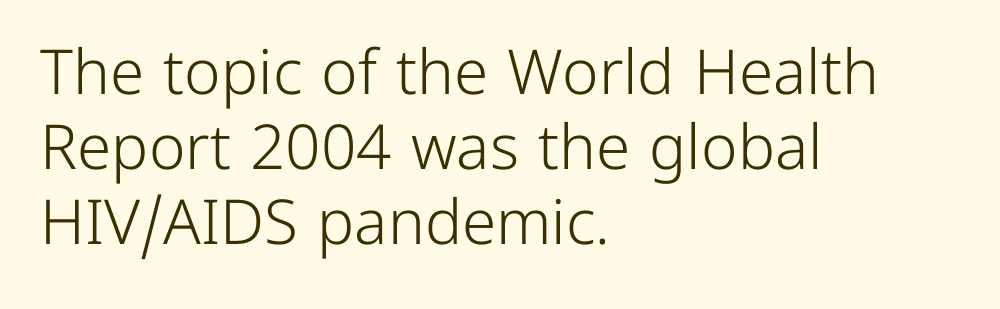
The rendering uses natural spacing where letterforms have individual widths. Words float on clear page, feet unadorned. The ragged edge is on the right, which tells us the setting is flush left. The lettering holds an erect, upright posture throughout.
